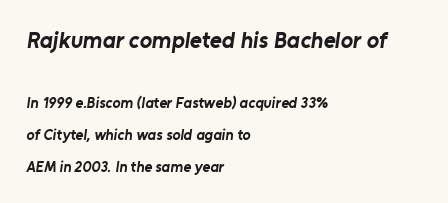
The image shows 23 px bold type; set left-aligned, loose line spacing (2.13x), normal letter spacing, not underlined; the first (top) block is 1.53x larger.
